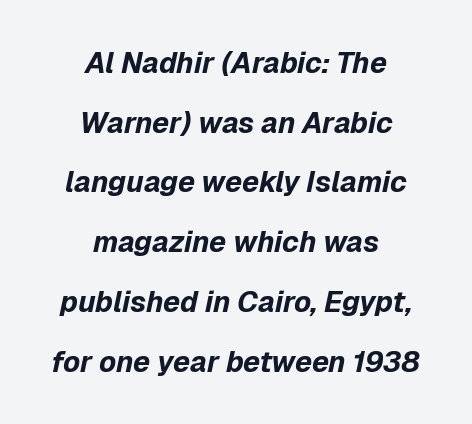
Is the letter spacing exaggerated? No — it looks like the ordinary default. The setting favours the middle, as headings and verse often do. The rendering uses natural spacing where letterforms have individual widths. The rendering uses a large line-height, opening up the rows.
